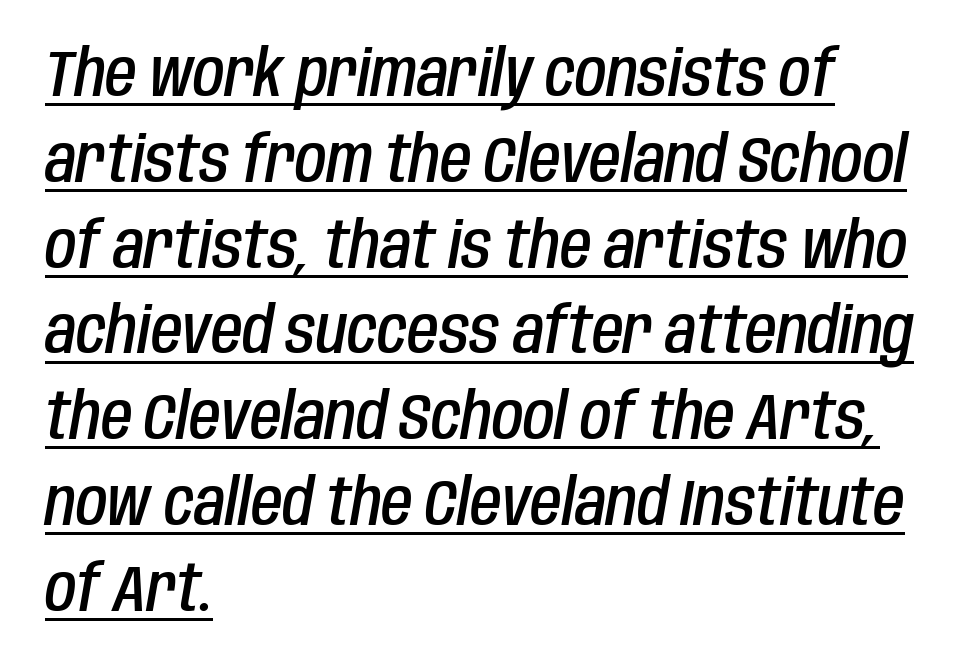
On the weight axis this lands at semibold, roughly 600. These lines were composed using italics. Notice how a bar underscores the lettering throughout. Which margin do the lines hug? The left one — the right edge is uneven.
